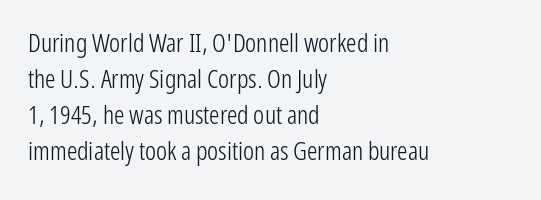
{"italic": "no", "bold": "no", "underline": "no", "align": "left", "line_spacing": "normal", "line_spacing_ratio": 1.39, "letter_spacing": "normal", "letter_spacing_em": 0.0, "glyph_px": 26}
